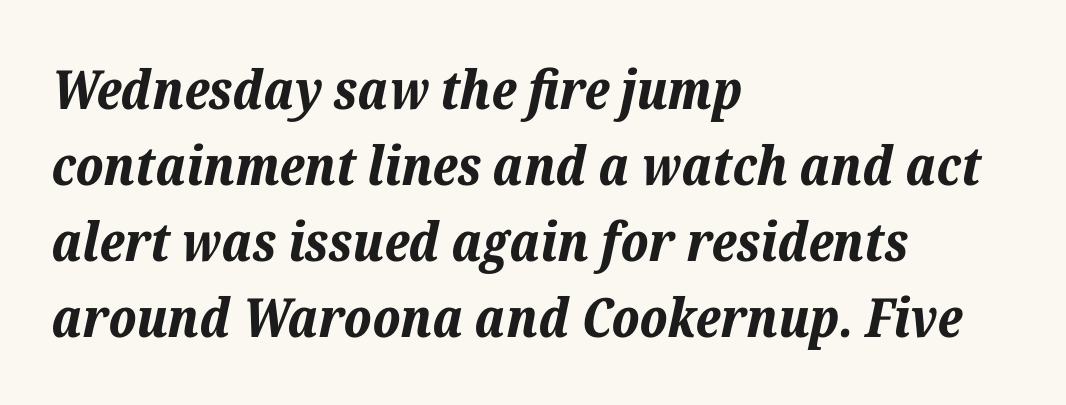
The image shows 54 px bold type, italic (leaning right); set left-aligned, normal line spacing (1.41x), normal letter spacing, not underlined; low stroke contrast and a medium x-height.
